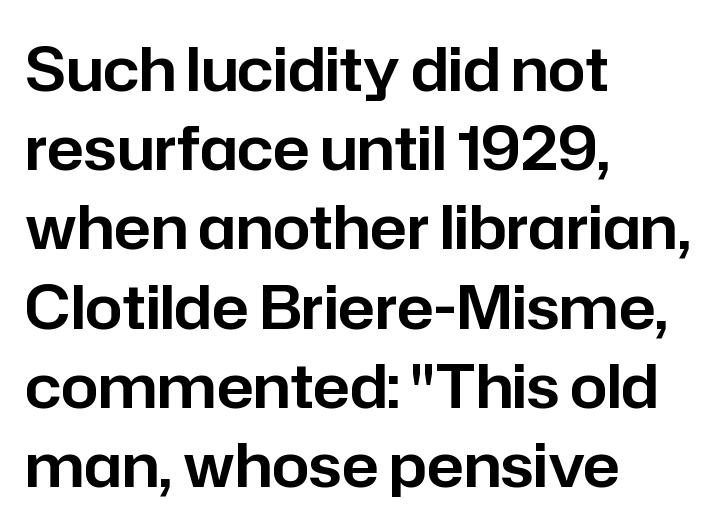
Ordinary non-slanted type is in use. A classic flush-left, rag-right setting is used for this passage. In terms of letterspacing, this is plain default setting. Letters rest on an invisible, unmarked baseline. The letters carry no serifs — their stems end cleanly without finishing strokes.
